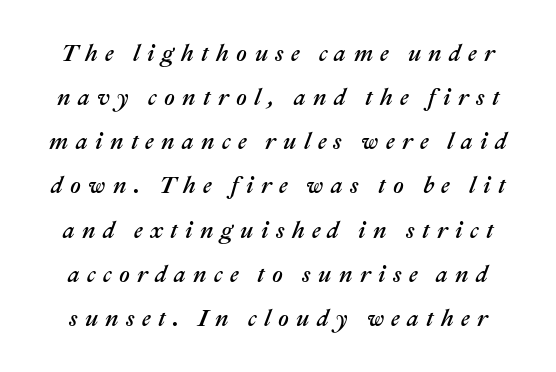
The lettering tilts uniformly, giving the passage an italic look. You could only call the tracking loose — the letters float apart. Just letters on the line, the space beneath them empty. The leading is generous, giving the passage an open texture.
